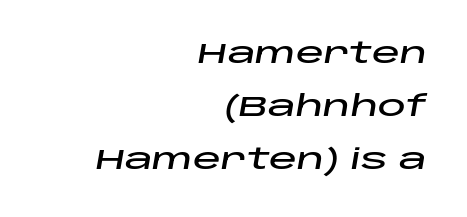
Q: Is the text italic (slanted)? A: Yes, it leans right by about 10 degrees.
Q: Is the text underlined? A: No.
Q: How is the paragraph aligned? A: Right-aligned.
Q: Is the spacing between letters normal or unusually wide? A: Normal.
Q: Is the spacing between lines tight, normal or loose? A: Loose.
Q: Width (condensed, normal, or wide)? A: Wide.
Q: Stroke contrast? A: Low.
Q: x-height? A: Large.
Q: Monospaced? A: No.
